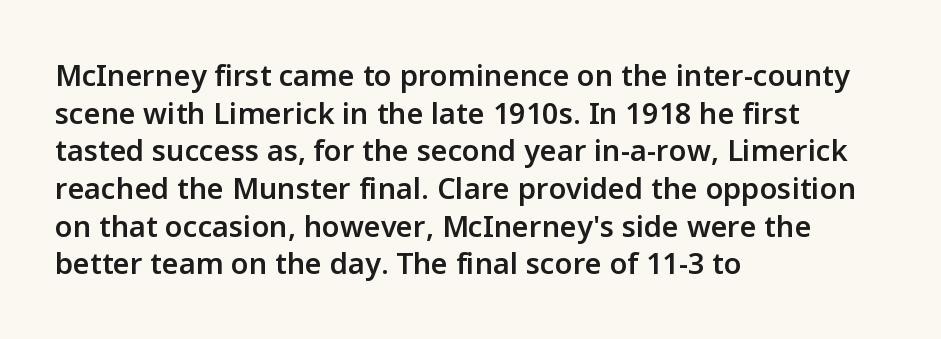
The image shows 29 px semibold sans-serif type, upright; set left-aligned, normal line spacing (1.3x), normal letter spacing, not underlined; low stroke contrast and a medium x-height.
